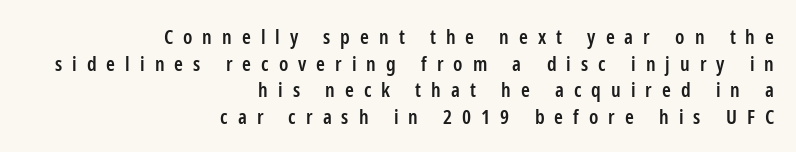
Q: Is the text bold? A: Semi-bold.
Q: Is the text italic (slanted)? A: No, it is upright.
Q: Is the text underlined? A: No.
Q: How is the paragraph aligned? A: Right-aligned.
Q: Is the spacing between letters normal or unusually wide? A: Unusually wide.
Q: Is the spacing between lines tight, normal or loose? A: Normal.
